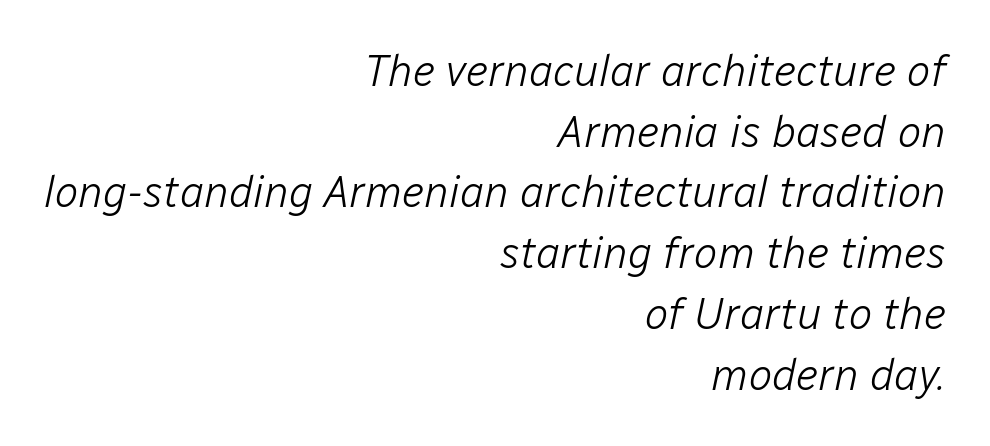
The image shows 44 px light type, italic (leaning right); set right-aligned, normal line spacing (1.38x), normal letter spacing, not underlined; low stroke contrast and a medium x-height.
